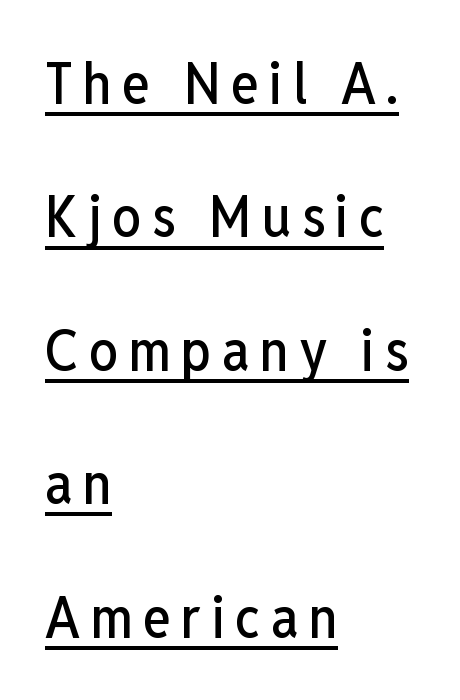
The passage shown is underscored from start to finish. Proportional: the letters do not fall into vertical columns. If you measured baseline to baseline, you'd find a long distance. Characters remain perfectly vertical along every line. One-word summary of the alignment: left.
